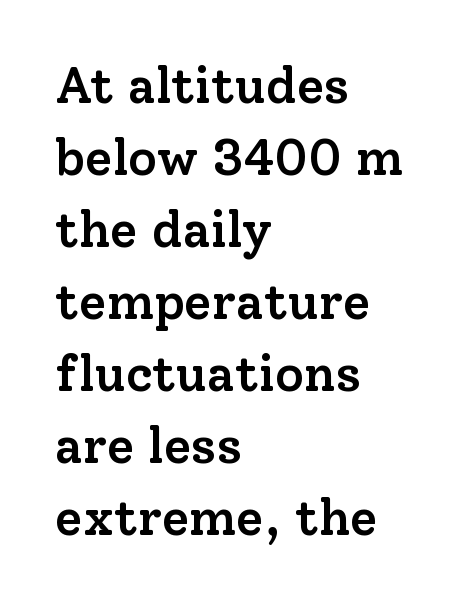
The designer went with a serif here, giving each stem small feet. Unmarked baselines from the first word to the last. Students, this is semibold: more ink than regular, less than bold. Is this a fixed-width face? No — the glyphs have proportional, varying widths.
